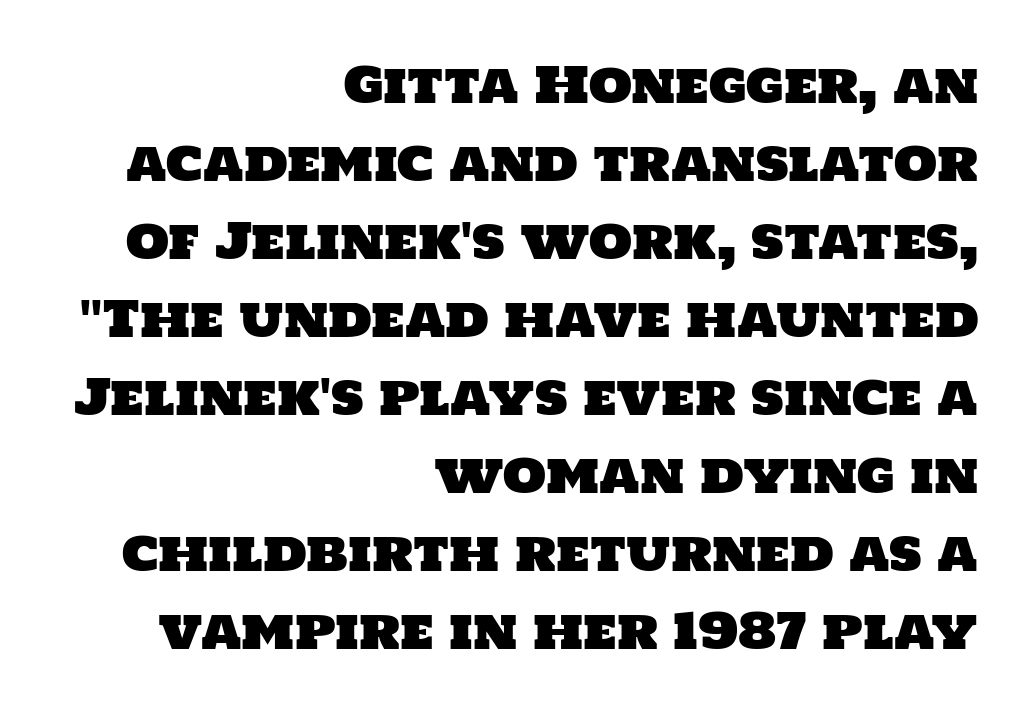
Is this a fixed-width face? No — the glyphs have proportional, varying widths. Right-aligned paragraph, ragged on the left. Normally led — the rows are evenly, conventionally spaced. Note: no serifs on the glyphs. Each row of text sits above clean, open space. The passage shown has conventional tracking throughout.
